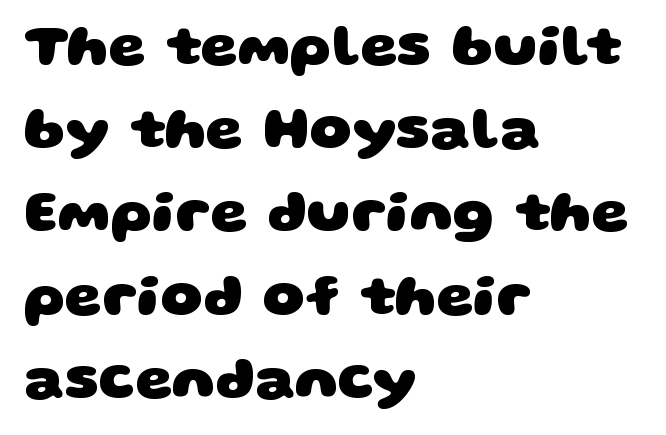
Typographically, this falls in the sans-serif category. A full-strength bold gives these letters their thick strokes. The letters advance in unequal steps, a hallmark of proportional type. Layout note: lines flush left. Default kerning and tracking; the words read as compact shapes. Glance below the letters and you will spot only blank space.
